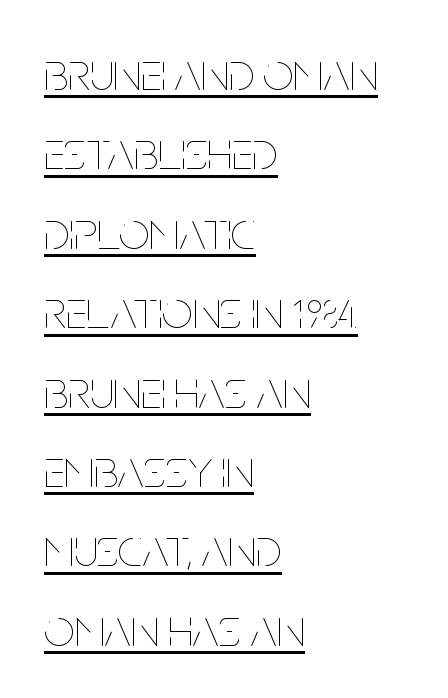
A baseline rule has been typeset under these characters. Baseline-to-baseline distance is the conventional proportion of letter height. The passage shown is not bold in any degree. Posture: upright roman. Note the varied advance widths — an 'i' is clearly narrower than an 'm'. The passage shown has conventional tracking throughout.
